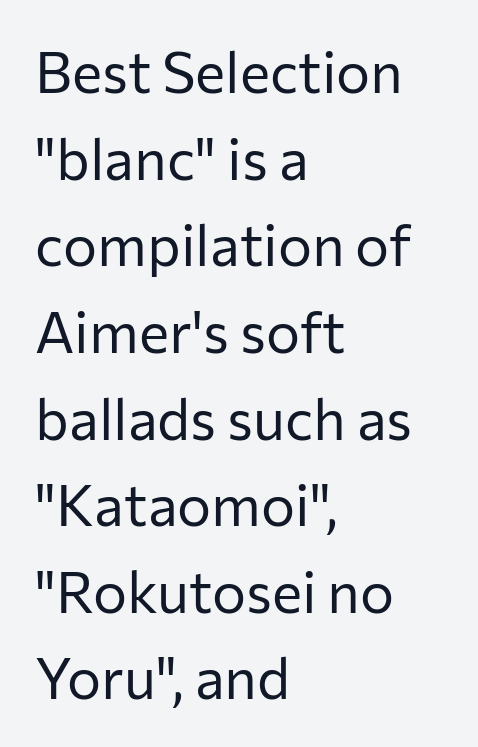
Bare-footed words on every line. The block of text has a typical density, with ordinary space between rows. The face looks like a standard text weight, possibly lighter. Think of a printed novel: that variable character pitch is what you see here. Line beginnings align vertically; line endings do not. Classification — sans serif.
